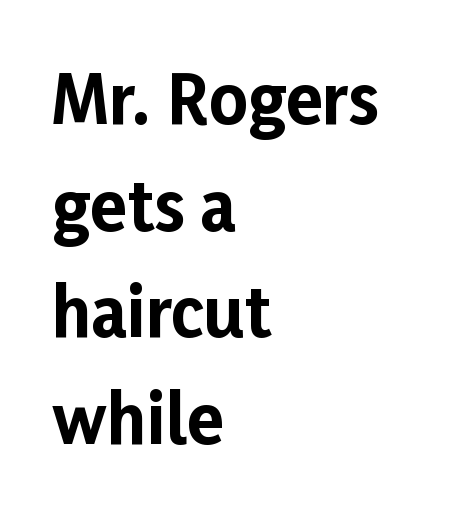
Q: Is the text bold? A: Yes.
Q: Is the text italic (slanted)? A: No, it is upright.
Q: Is the typeface a serif or a sans-serif typeface? A: Sans-serif.
Q: Is the text underlined? A: No.
Q: How is the paragraph aligned? A: Left-aligned.
Q: Is the spacing between letters normal or unusually wide? A: Normal.
Q: Is the spacing between lines tight, normal or loose? A: Normal.
Q: Width (condensed, normal, or wide)? A: Normal.
Q: Stroke contrast? A: Low.
Q: x-height? A: Medium.
Q: Monospaced? A: No.
